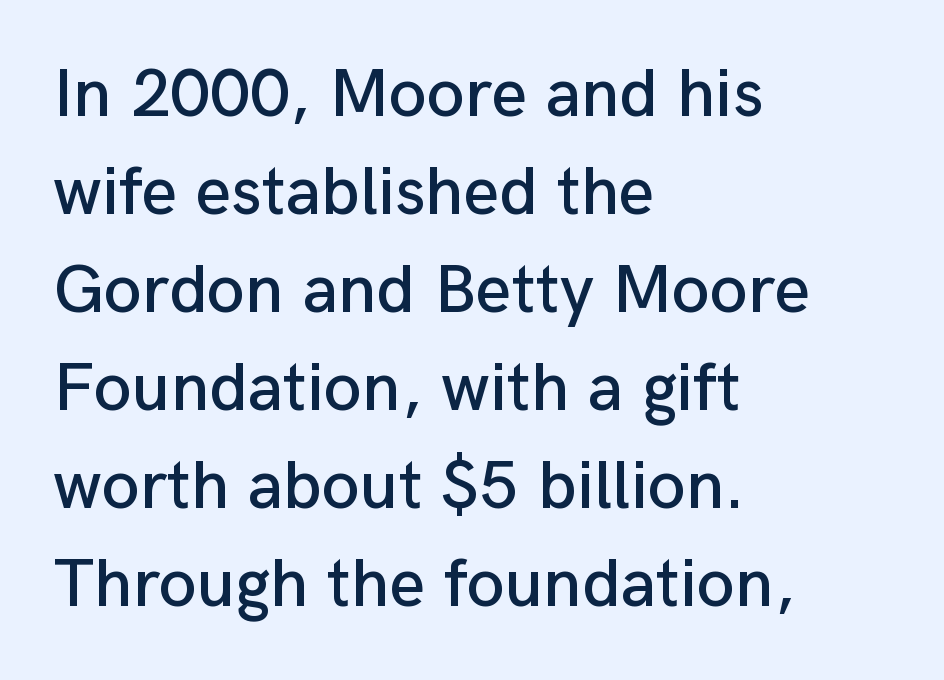
The image shows 69 px sans-serif type, upright; set left-aligned, normal line spacing (1.42x), normal letter spacing, not underlined; low stroke contrast and a medium x-height.
